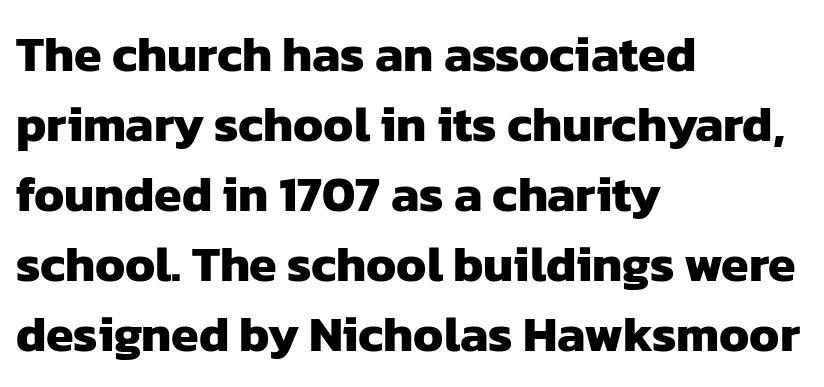
Q: Is the text bold? A: Yes.
Q: Is the typeface a serif or a sans-serif typeface? A: Sans-serif.
Q: Is the text underlined? A: No.
Q: How is the paragraph aligned? A: Left-aligned.
Q: Is the spacing between letters normal or unusually wide? A: Normal.
Q: Is the spacing between lines tight, normal or loose? A: Normal.
Q: Width (condensed, normal, or wide)? A: Normal.
Q: Stroke contrast? A: Low.
Q: x-height? A: Medium.
Q: Monospaced? A: No.
